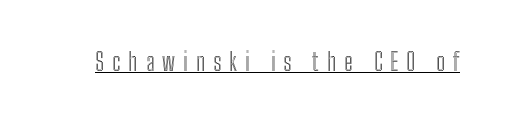
The image shows 25 px text type, upright; set unusually wide letter spacing (+0.32 em), underlined.
